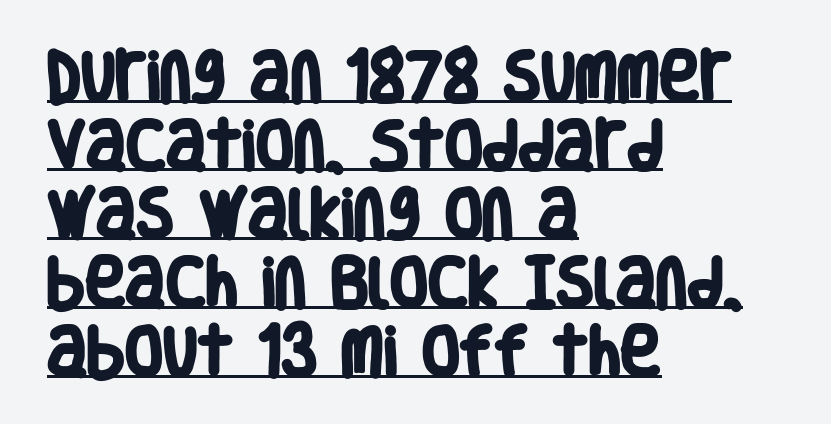
{"serif": "no", "bold": "yes", "weight": "heavy", "width": "condensed", "stroke_contrast": "low", "x_height": "large", "monospaced": "no", "underline": "yes", "align": "left", "line_spacing": "normal", "line_spacing_ratio": 1.25, "letter_spacing": "normal", "letter_spacing_em": 0.0, "glyph_px": 55}
